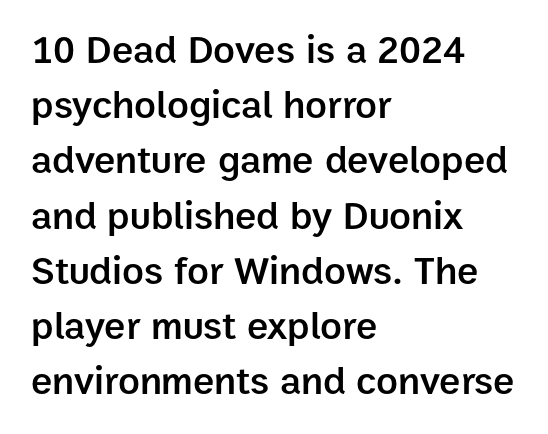
Q: Is the text bold? A: Semi-bold.
Q: Is the text italic (slanted)? A: No, it is upright.
Q: Is the typeface a serif or a sans-serif typeface? A: Sans-serif.
Q: Is the text underlined? A: No.
Q: How is the paragraph aligned? A: Left-aligned.
Q: Is the spacing between letters normal or unusually wide? A: Normal.
Q: Is the spacing between lines tight, normal or loose? A: Normal.
Q: Width (condensed, normal, or wide)? A: Normal.
Q: Stroke contrast? A: Low.
Q: x-height? A: Medium.
Q: Monospaced? A: No.
